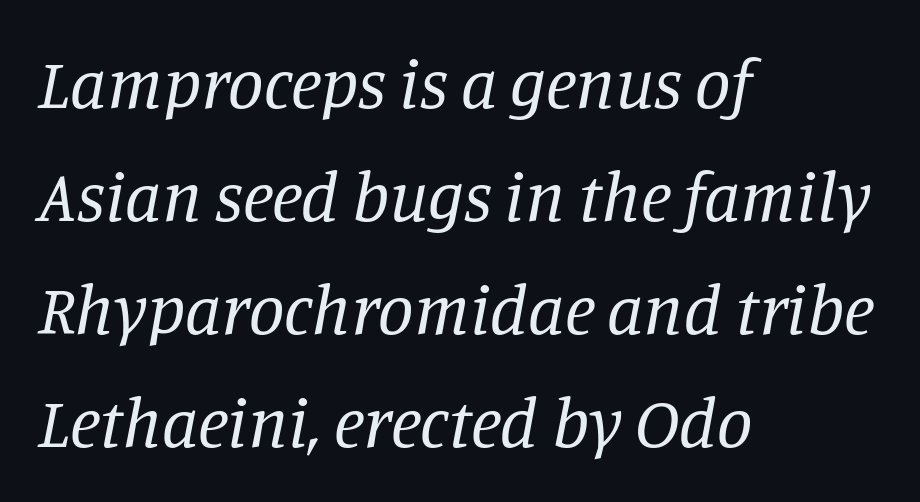
Q: Is the text bold? A: No.
Q: Is the text italic (slanted)? A: Yes, it leans right by about 11 degrees.
Q: Is the typeface a serif or a sans-serif typeface? A: Serif.
Q: Is the text underlined? A: No.
Q: How is the paragraph aligned? A: Left-aligned.
Q: Is the spacing between letters normal or unusually wide? A: Normal.
Q: Is the spacing between lines tight, normal or loose? A: Normal.
Q: Width (condensed, normal, or wide)? A: Normal.
Q: Stroke contrast? A: Low.
Q: x-height? A: Large.
Q: Monospaced? A: No.
